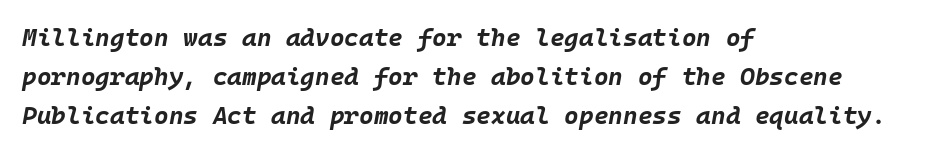
Notice how descenders clear the ascenders below comfortably — that's standard leading. If you drew a line through each stem, it would be angled. Each glyph is drawn with heavy, bold strokes. Casual observation: everything's shoved over to the left.
